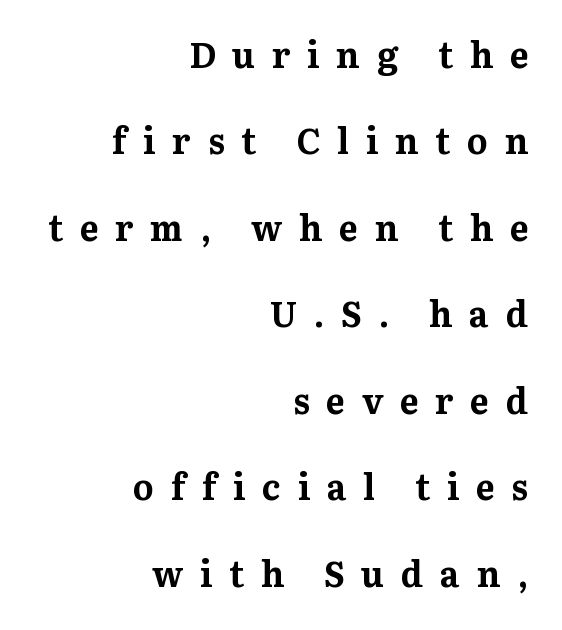
{"serif": "yes", "italic": "no", "bold": "yes", "weight": "bold", "width": "normal", "stroke_contrast": "medium", "x_height": "medium", "monospaced": "no", "underline": "no", "align": "right", "line_spacing": "loose", "line_spacing_ratio": 2.47, "letter_spacing": "wide", "letter_spacing_em": 0.48, "glyph_px": 35}
